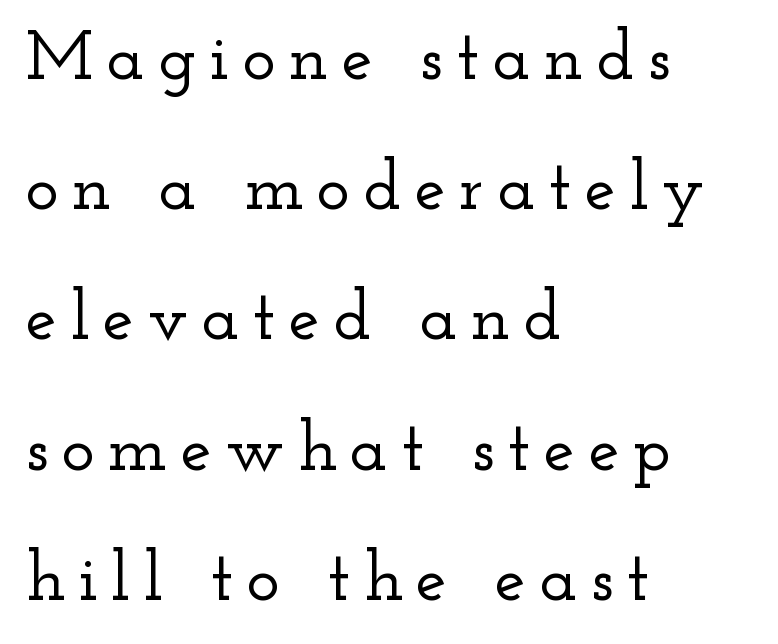
{"serif": "yes", "italic": "no", "width": "wide", "stroke_contrast": "low", "x_height": "small", "monospaced": "no", "underline": "no", "align": "left", "line_spacing_ratio": 1.86, "glyph_px": 70}
